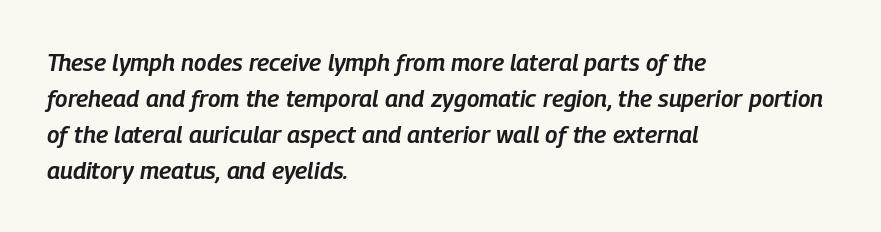
Style check: oblique. The designer left line spacing at the default. Each row of text sits above clean, open space. Compared with typical body copy, the letter spacing here is the same. This rendering uses left alignment, leaving the right contour irregular.
